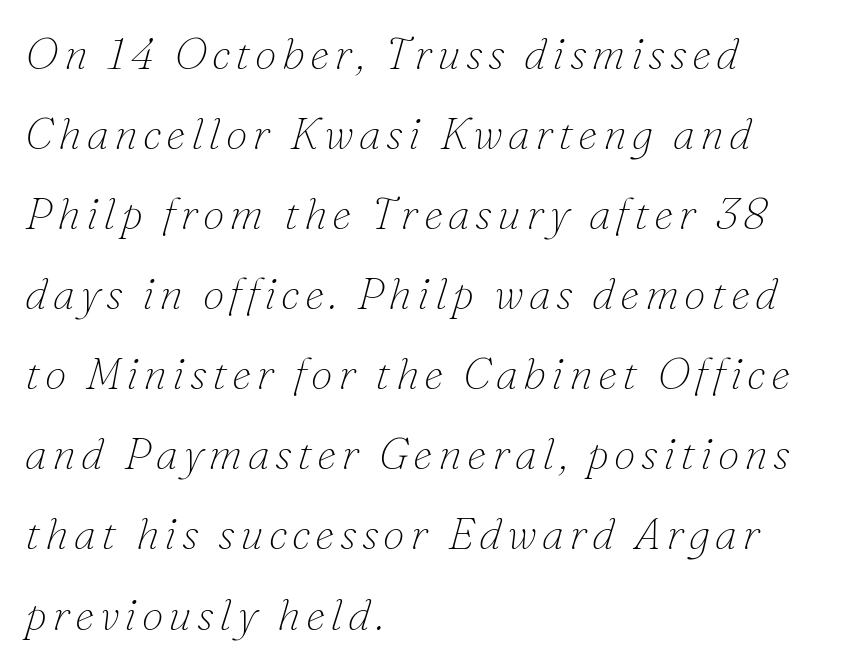
{"serif": "yes", "italic": "yes", "lean": "right", "slant_degrees": 16, "bold": "no", "weight": "thin", "width": "normal", "stroke_contrast": "low", "x_height": "small", "monospaced": "no", "underline": "no", "align": "left", "line_spacing_ratio": 1.82, "glyph_px": 44}
